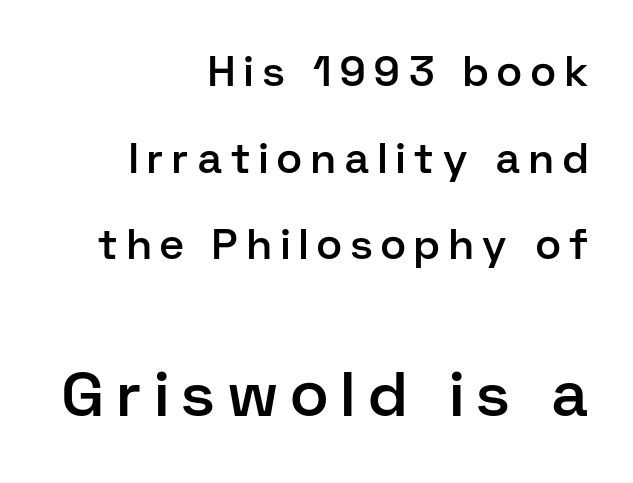
Q: Is the text bold? A: Semi-bold.
Q: Is the text italic (slanted)? A: No, it is upright.
Q: Is the typeface a serif or a sans-serif typeface? A: Sans-serif.
Q: Is the text underlined? A: No.
Q: How is the paragraph aligned? A: Right-aligned.
Q: Is the spacing between letters normal or unusually wide? A: Unusually wide.
Q: Is the spacing between lines tight, normal or loose? A: Loose.
Q: Which block of text is set in a larger size, the first (top) or the second (bottom)? A: The second (bottom) one.
Q: Width (condensed, normal, or wide)? A: Normal.
Q: Stroke contrast? A: Low.
Q: x-height? A: Medium.
Q: Monospaced? A: No.
